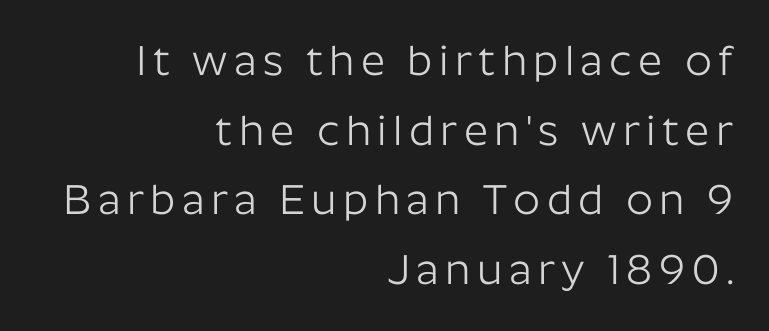
The image shows 42 px light sans-serif type, upright; set right-aligned, normal line spacing (1.66x), not underlined; low stroke contrast and a medium x-height.
